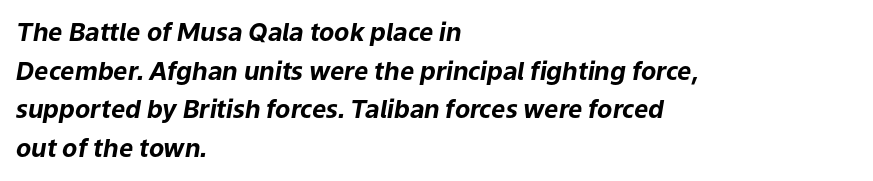
Vertically, the passage feels balanced, rows spaced as you'd expect. The typography opts for an oblique posture over an upright one. Strokes here are thick enough to call this a true bold. Unmarked baselines from the first word to the last. Alignment: flush left.
